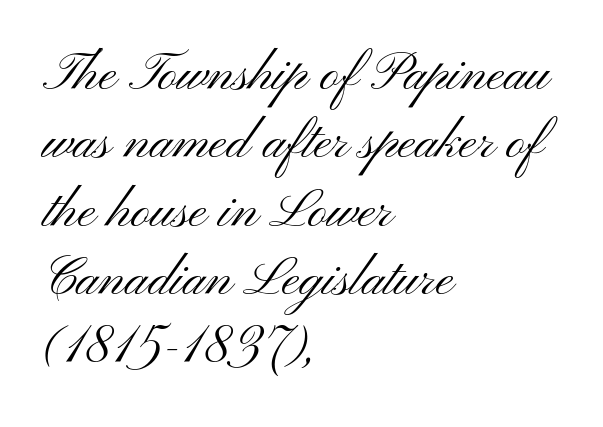
{"serif": "no", "bold": "no", "weight": "light", "width": "wide", "stroke_contrast": "medium", "x_height": "small", "monospaced": "no", "underline": "no", "align": "left", "line_spacing": "normal", "line_spacing_ratio": 1.29, "letter_spacing": "normal", "letter_spacing_em": 0.0, "glyph_px": 53}
